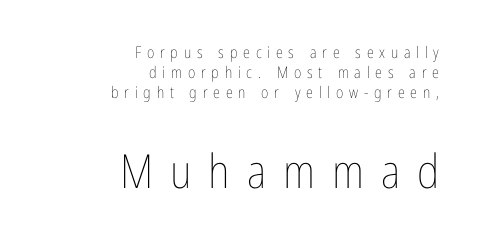
Decoration check: the copy has no underline. The letters stand straight up with perfectly vertical stems. The rendering anchors every line to the right-hand side. The following chunk of copy outweighs the initial chunk in type size. On a weight scale, this lands at 450 or below.
